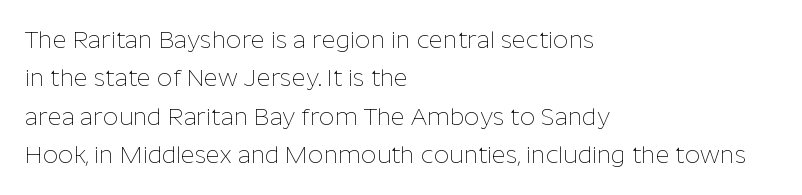
The image shows 24 px text type, upright; set left-aligned, normal line spacing (1.6x), normal letter spacing, not underlined.
